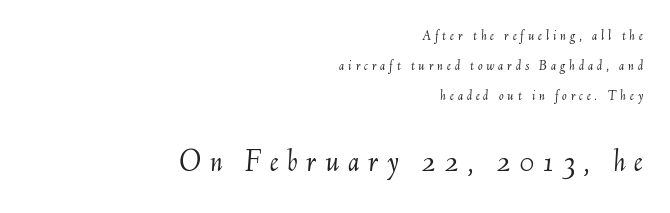
{"italic": "yes", "lean": "right", "slant_degrees": 6, "bold": "no", "weight": "light", "width": "normal", "stroke_contrast": "medium", "x_height": "small", "monospaced": "no", "underline": "no", "align": "right", "line_spacing": "loose", "line_spacing_ratio": 2.16, "letter_spacing": "wide", "letter_spacing_em": 0.27, "larger_block": "second", "size_ratio": 2.21, "glyph_px": 31}
